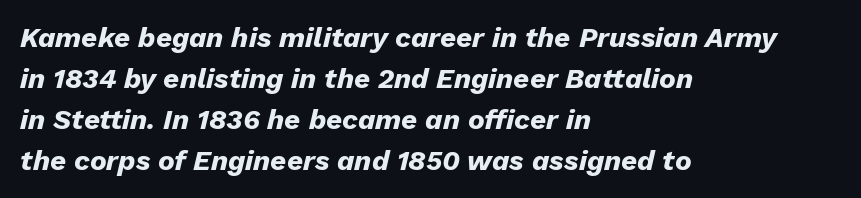
{"italic": "yes", "lean": "right", "slant_degrees": 13, "bold": "yes", "weight": "heavy", "width": "normal", "stroke_contrast": "low", "x_height": "medium", "monospaced": "no", "underline": "no", "align": "left", "line_spacing": "normal", "line_spacing_ratio": 1.47, "letter_spacing": "normal", "letter_spacing_em": 0.0, "glyph_px": 28}
